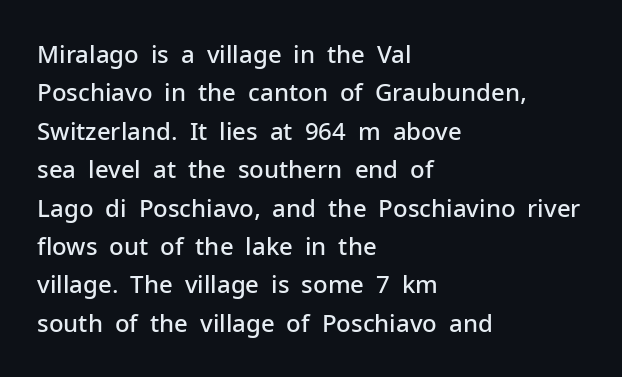
The image shows 24 px text type, upright; set left-aligned, normal line spacing (1.6x), normal letter spacing, not underlined.
